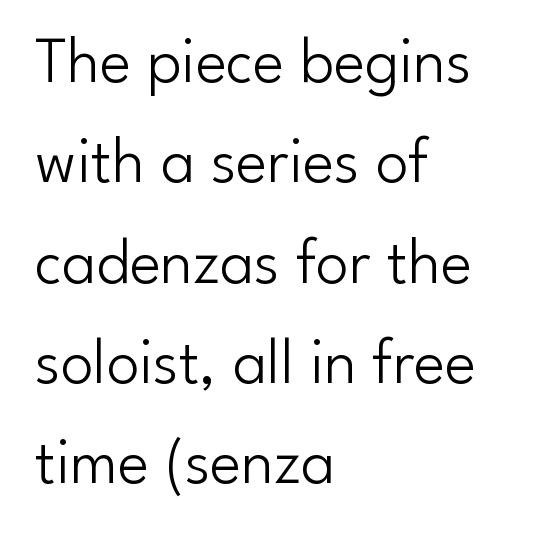
Do the characters align in a grid? No, the font is proportional. The letters look calm and open, with moderate or lighter stems. The space directly below the letters is spotless. This is sans-serif lettering, the kind often seen on screens and signage.
